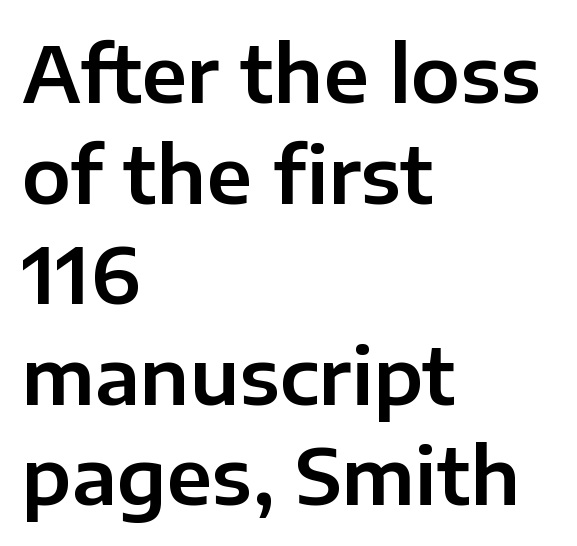
Q: Is the text italic (slanted)? A: No, it is upright.
Q: Is the typeface a serif or a sans-serif typeface? A: Sans-serif.
Q: Is the text underlined? A: No.
Q: How is the paragraph aligned? A: Left-aligned.
Q: Is the spacing between letters normal or unusually wide? A: Normal.
Q: Is the spacing between lines tight, normal or loose? A: Normal.
Q: Width (condensed, normal, or wide)? A: Normal.
Q: Stroke contrast? A: Low.
Q: x-height? A: Medium.
Q: Monospaced? A: No.
